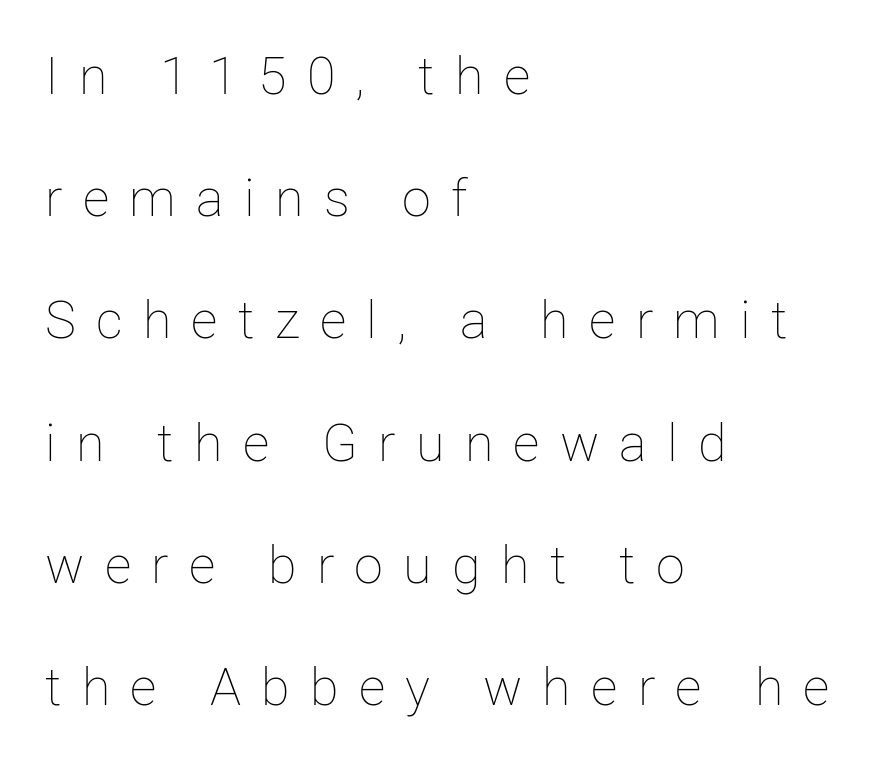
{"italic": "no", "bold": "no", "weight": "thin", "width": "normal", "stroke_contrast": "low", "x_height": "medium", "monospaced": "no", "underline": "no", "align": "left", "line_spacing": "loose", "line_spacing_ratio": 2.35, "letter_spacing": "wide", "letter_spacing_em": 0.39, "glyph_px": 52}
